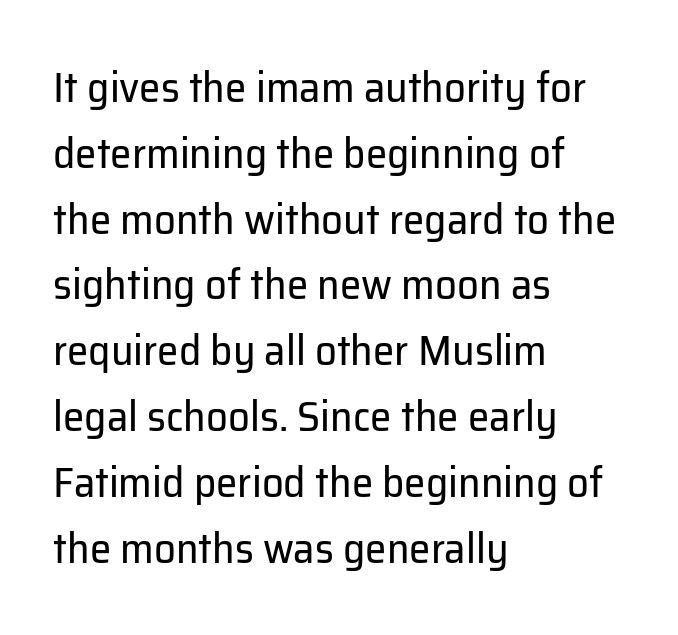
Classification — sans serif. Proportional: the letters do not fall into vertical columns. How would I describe the line gaps? Plain and ordinary. The face used here is rendered with its standard letterfit.
